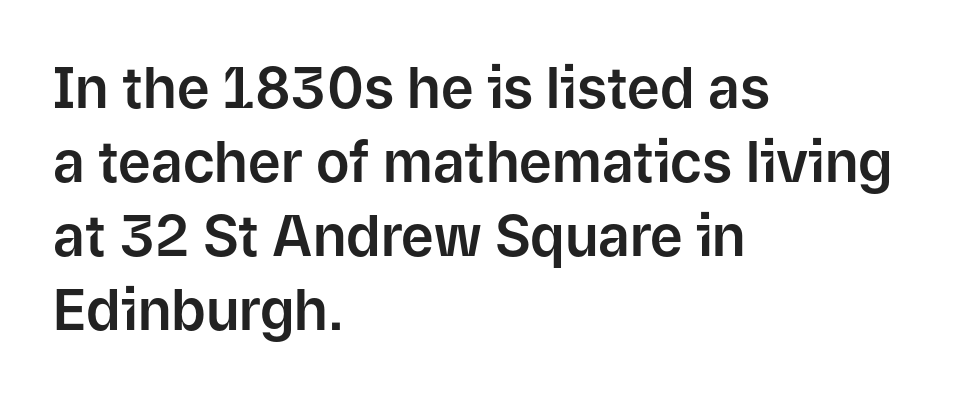
These lines are rendered in a variable-pitch font. Evenly set lines give the paragraph a standard silhouette. The font's upright variant was chosen for this text. Descender tails drop into unmarked territory. The paragraph shown leans on its left margin. No feet cap the strokes, marking this as sans-serif type.
